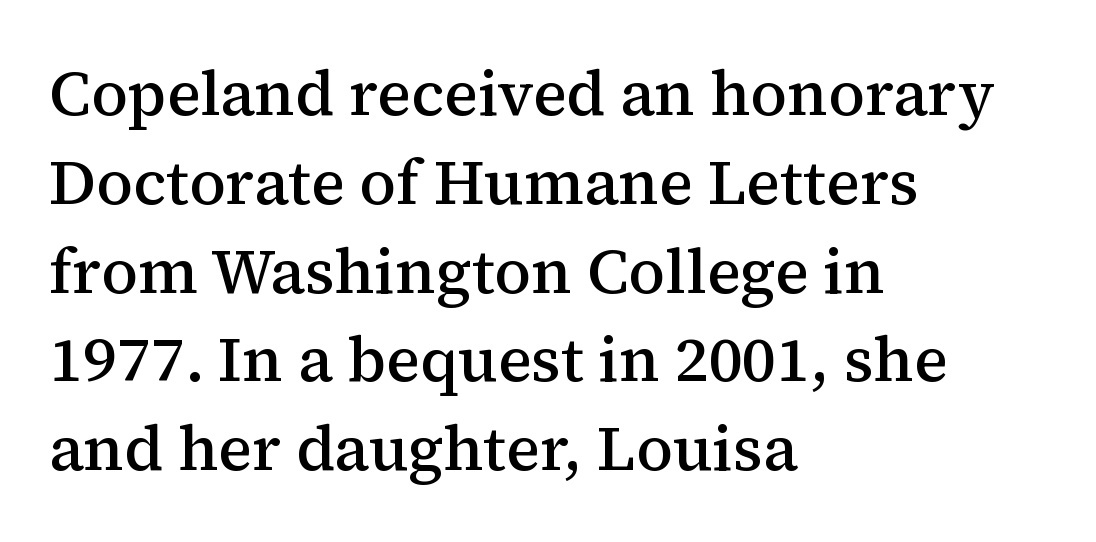
The image shows 63 px semibold serif type, upright; set left-aligned, normal line spacing (1.41x), normal letter spacing, not underlined; medium stroke contrast and a medium x-height.
